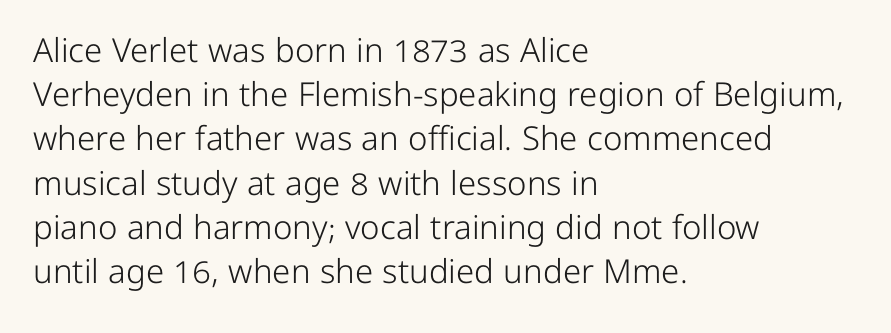
The image shows 33 px light sans-serif type, upright; set left-aligned, normal line spacing (1.34x), normal letter spacing, not underlined; low stroke contrast and a medium x-height.
